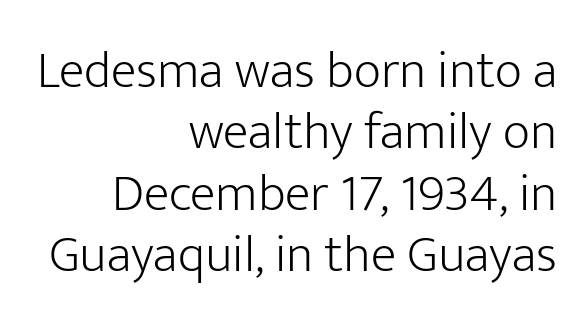
{"serif": "no", "italic": "no", "bold": "no", "weight": "light", "width": "normal", "stroke_contrast": "low", "x_height": "medium", "monospaced": "no", "underline": "no", "align": "right", "line_spacing_ratio": 1.16, "letter_spacing": "normal", "letter_spacing_em": 0.0, "glyph_px": 53}
